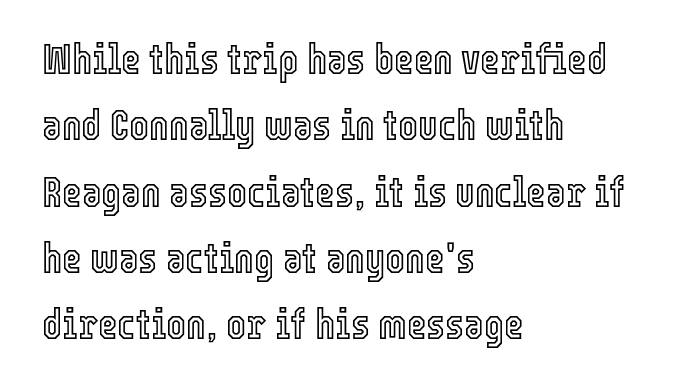
The image shows 42 px condensed type, upright; set left-aligned, normal line spacing (1.58x), normal letter spacing, not underlined; a medium x-height.
